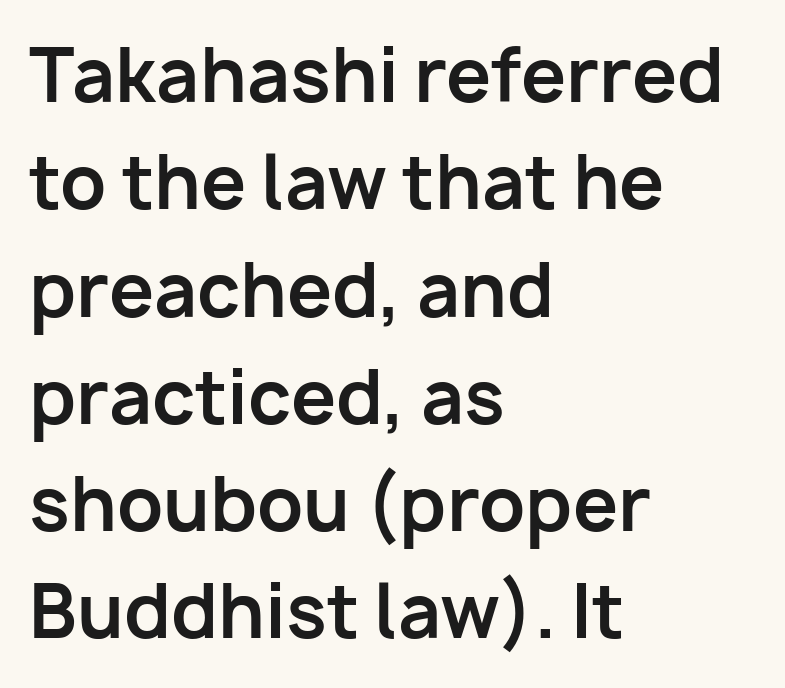
The image shows 72 px bold sans-serif type, upright; set left-aligned, normal line spacing (1.49x), normal letter spacing, not underlined; low stroke contrast and a medium x-height.
